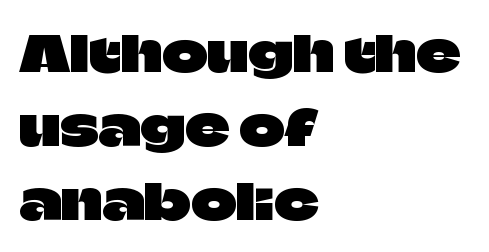
There is no visible air inserted between adjacent glyphs. The ragged edge is on the right, which tells us the setting is flush left. Vertical spacing — default. Observe the absence of serifs on each vertical stroke in this sample.
